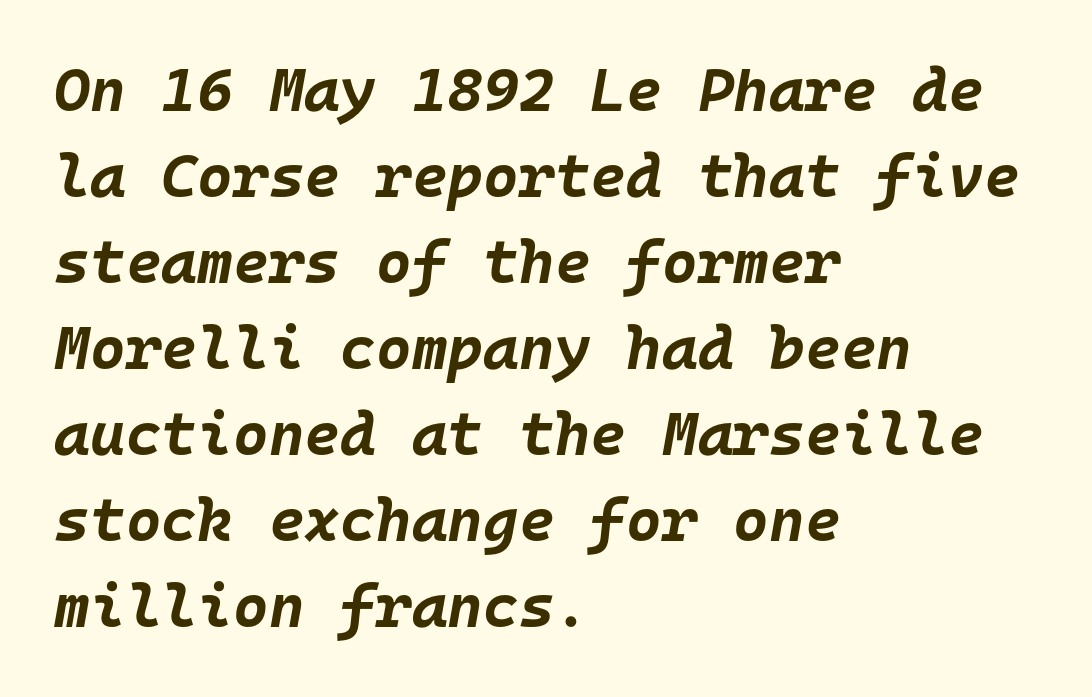
{"italic": "yes", "lean": "right", "slant_degrees": 10, "bold": "yes", "weight": "bold", "width": "normal", "stroke_contrast": "low", "x_height": "large", "monospaced": "yes", "underline": "no", "align": "left", "line_spacing": "normal", "line_spacing_ratio": 1.41, "letter_spacing": "normal", "letter_spacing_em": 0.0, "glyph_px": 61}
